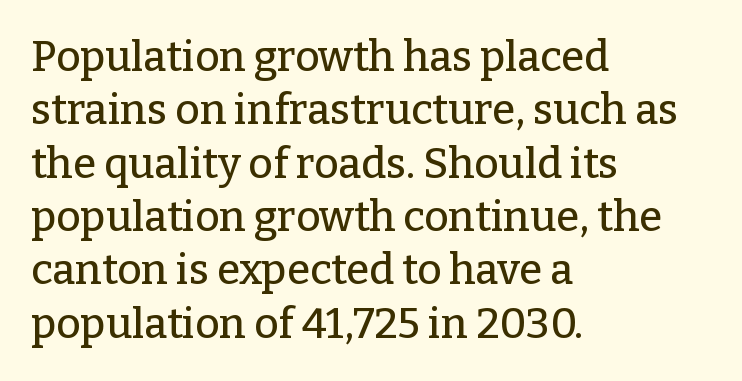
Which margin do the lines hug? The left one — the right edge is uneven. Honestly, there is no underline to notice here at all. The font family rendered here belongs to the serif group. Regarding leading, the lines here are spaced in the standard way. Is this a fixed-width face? No — the glyphs have proportional, varying widths. No extra tracking has been applied to these lines.
